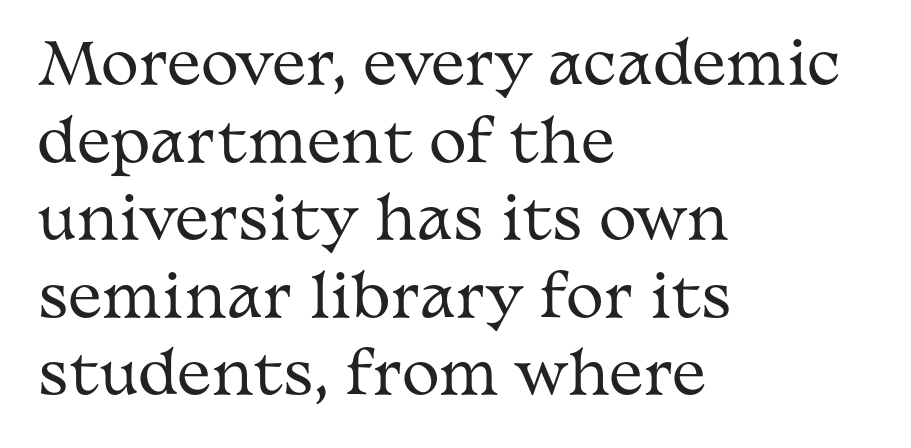
Vertically, the passage feels balanced, rows spaced as you'd expect. In terms of letterform style, serifs are clearly present. This sample is left-justified, so line endings fall wherever the words run out. Rule under the text: the space is simply empty. Standard letterfit; no display-style spreading of the glyphs.
